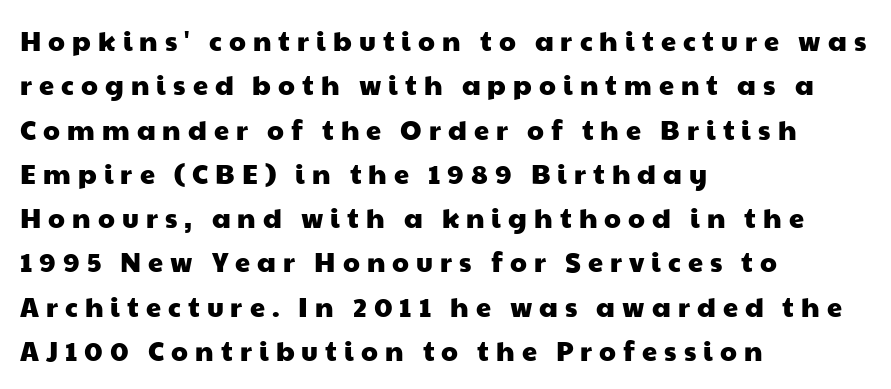
Q: Is the text underlined? A: No.
Q: How is the paragraph aligned? A: Left-aligned.
Q: Is the spacing between letters normal or unusually wide? A: Unusually wide.
Q: Is the spacing between lines tight, normal or loose? A: Normal.
